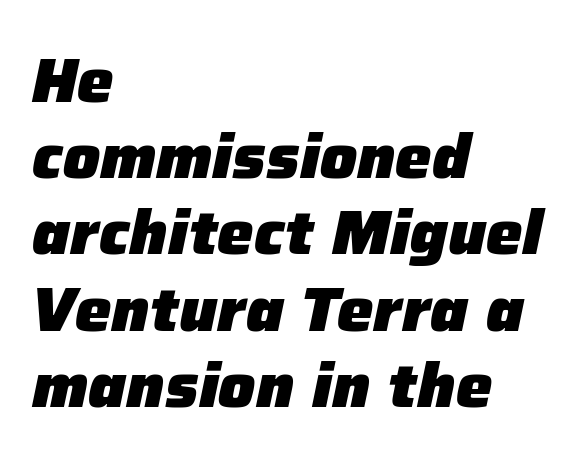
The image shows 61 px heavy type, italic (leaning right); set left-aligned, normal line spacing (1.25x), normal letter spacing, not underlined; low stroke contrast and a medium x-height.
